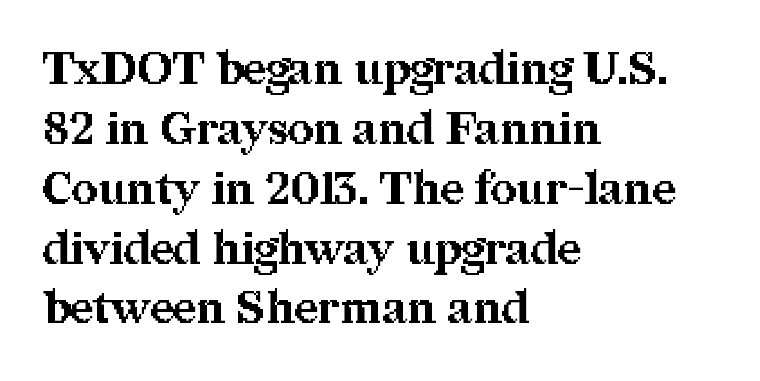
The image shows 45 px bold serif type, upright; set left-aligned, normal line spacing (1.33x), normal letter spacing, not underlined; medium stroke contrast and a medium x-height.
